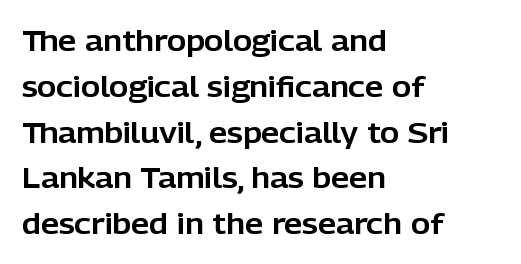
Q: Is the text italic (slanted)? A: No, it is upright.
Q: Is the typeface a serif or a sans-serif typeface? A: Sans-serif.
Q: Is the text underlined? A: No.
Q: How is the paragraph aligned? A: Left-aligned.
Q: Is the spacing between letters normal or unusually wide? A: Normal.
Q: Is the spacing between lines tight, normal or loose? A: Normal.
Q: Width (condensed, normal, or wide)? A: Normal.
Q: Stroke contrast? A: Low.
Q: x-height? A: Medium.
Q: Monospaced? A: No.
